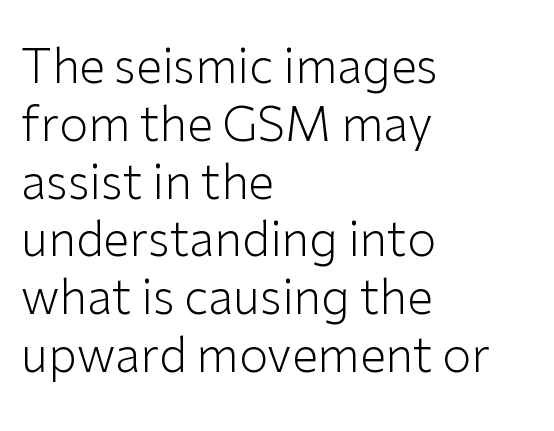
Q: Is the text bold? A: No.
Q: Is the text italic (slanted)? A: No, it is upright.
Q: Is the typeface a serif or a sans-serif typeface? A: Sans-serif.
Q: Is the text underlined? A: No.
Q: How is the paragraph aligned? A: Left-aligned.
Q: Is the spacing between letters normal or unusually wide? A: Normal.
Q: Width (condensed, normal, or wide)? A: Normal.
Q: Stroke contrast? A: Low.
Q: x-height? A: Medium.
Q: Monospaced? A: No.
